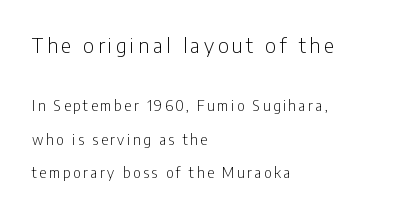
Whoever set this made the first block the dominant, larger element. Caption: face not bold, strokes unweighted. Is there any slant? The stems are plumb. The line-height multiplier appears high, well above default. The typesetter chose a ragged-right arrangement here. The glyphs are unaccompanied by any horizontal stroke below them.
